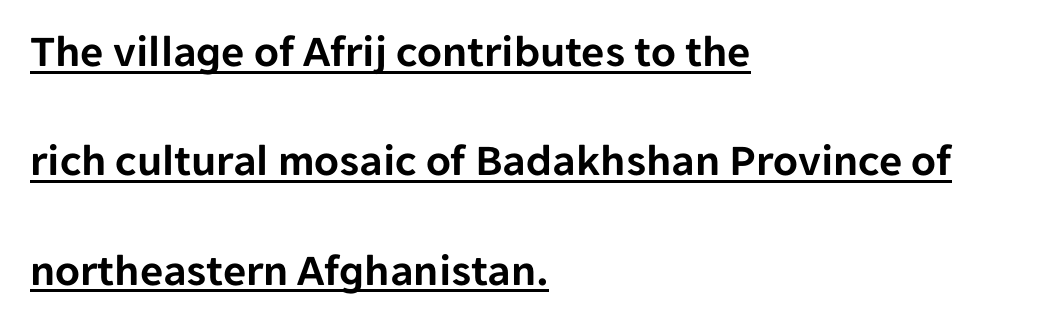
The font's upright variant was chosen for this text. This sample has the flowing, uneven cadence of proportional lettering. Notice how the passage keeps a crisp vertical edge on the left only. One glance says open: line gaps are wider than usual. The letters carry no serifs — their stems end cleanly without finishing strokes.
